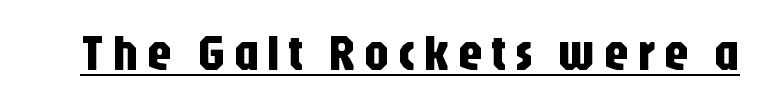
{"serif": "no", "italic": "no", "width": "condensed", "stroke_contrast": "low", "x_height": "large", "monospaced": "no", "underline": "yes", "glyph_px": 51}
